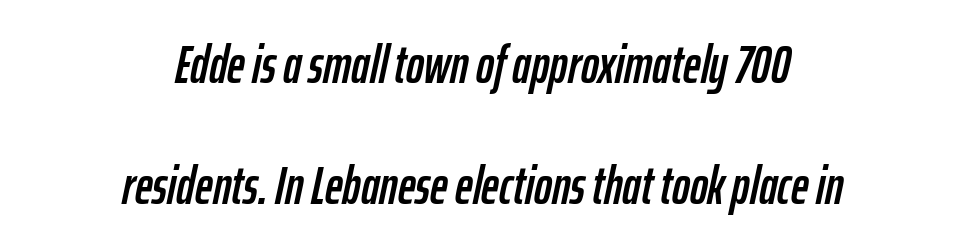
The passage shown is not underscored anywhere. Leftover space on each line is divided equally before and after the words. Slant detected: the letters are inclined. Summary of vertical rhythm: relaxed, with wide interline spacing. This sample uses plain, unmodified letter spacing.
